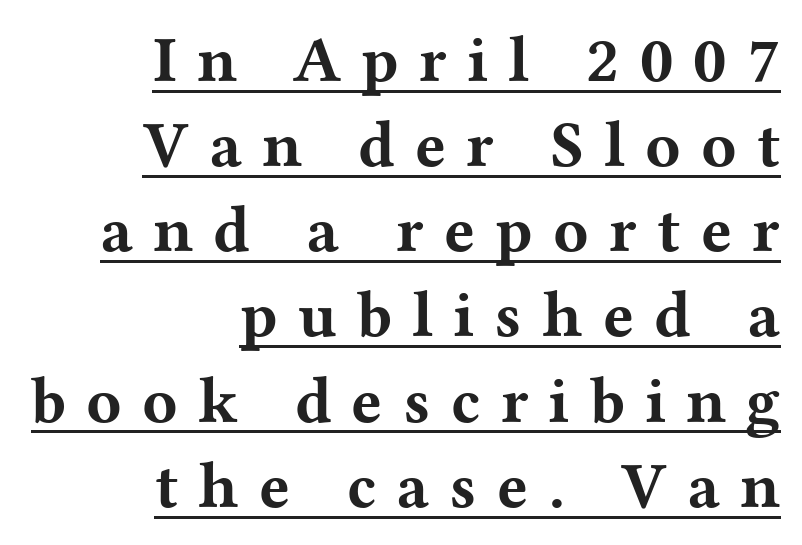
{"serif": "yes", "italic": "no", "bold": "yes", "weight": "bold", "width": "wide", "stroke_contrast": "medium", "x_height": "medium", "monospaced": "no", "underline": "yes", "align": "right", "line_spacing": "normal", "line_spacing_ratio": 1.31, "letter_spacing": "wide", "letter_spacing_em": 0.31, "glyph_px": 65}
